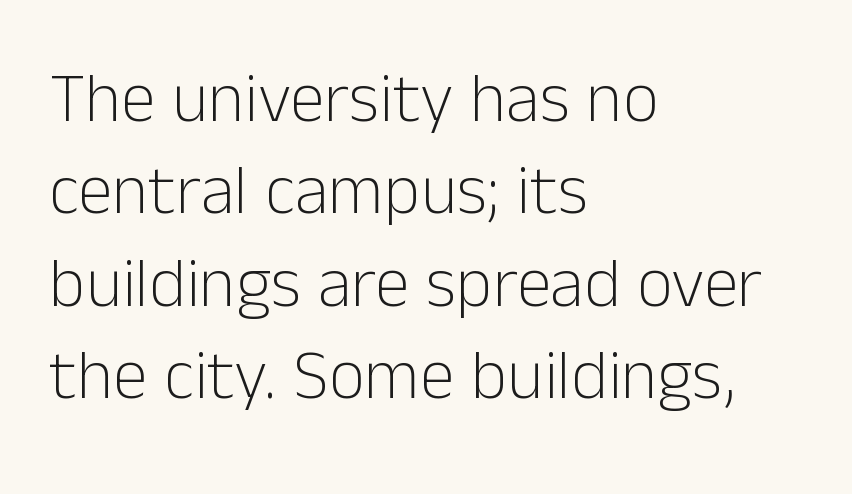
Nobody drew a line under any word here. Evenly set lines give the paragraph a standard silhouette. Nope, not italic — everything's standing straight. Default kerning and tracking; the words read as compact shapes.
